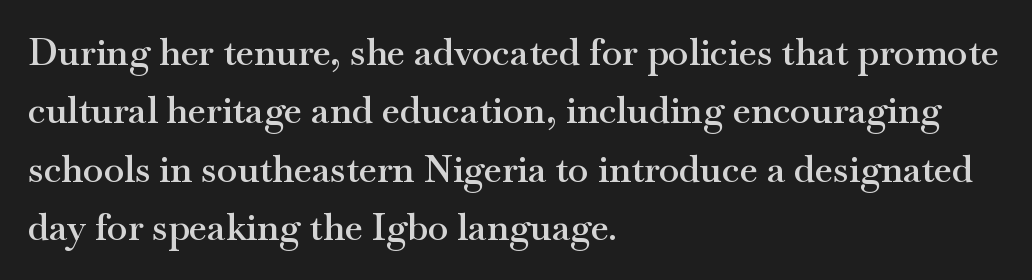
The image shows 37 px semibold, wide serif type, upright; set left-aligned, normal line spacing (1.58x), normal letter spacing, not underlined; medium stroke contrast and a small x-height.
